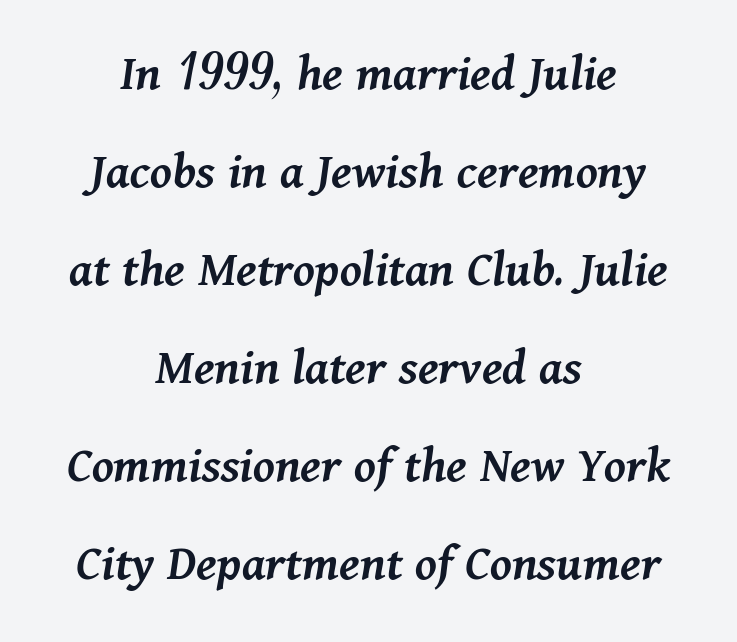
Look at the stroke-to-counter ratio: somewhat heavy, a semibold. Designer's note — italics engaged. A student would call this center alignment; a typographer would say set centered. Beneath every word, the page is bare.
